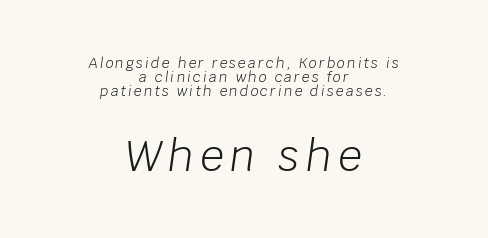
Rendered with sloped, italic letterforms. Character widths vary here, with narrow letters taking less room than wide ones. This is not heavy type; no bold has been used. Quick note: underline off. Is there much room between lines? No — they nearly touch.
